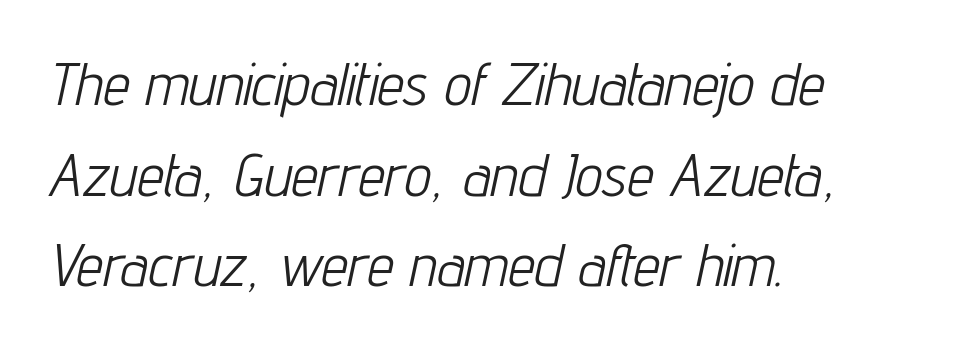
{"italic": "yes", "lean": "right", "slant_degrees": 12, "bold": "no", "weight": "light", "width": "condensed", "stroke_contrast": "low", "x_height": "medium", "monospaced": "no", "underline": "no", "align": "left", "line_spacing": "normal", "line_spacing_ratio": 1.51, "letter_spacing": "normal", "letter_spacing_em": 0.0, "glyph_px": 60}
